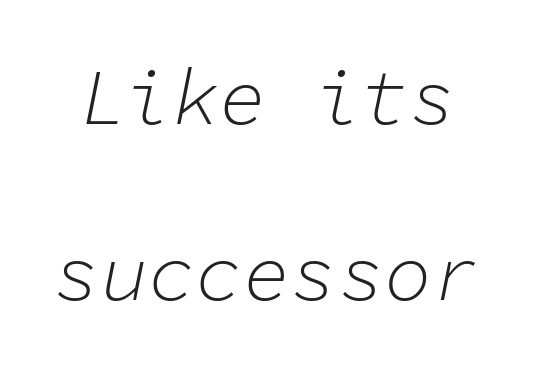
Q: Is the text bold? A: No.
Q: Is the text italic (slanted)? A: Yes, it leans right by about 11 degrees.
Q: Is the text underlined? A: No.
Q: Is the spacing between letters normal or unusually wide? A: Normal.
Q: Is the spacing between lines tight, normal or loose? A: Loose.
Q: Width (condensed, normal, or wide)? A: Normal.
Q: Stroke contrast? A: Low.
Q: x-height? A: Medium.
Q: Monospaced? A: Yes.
